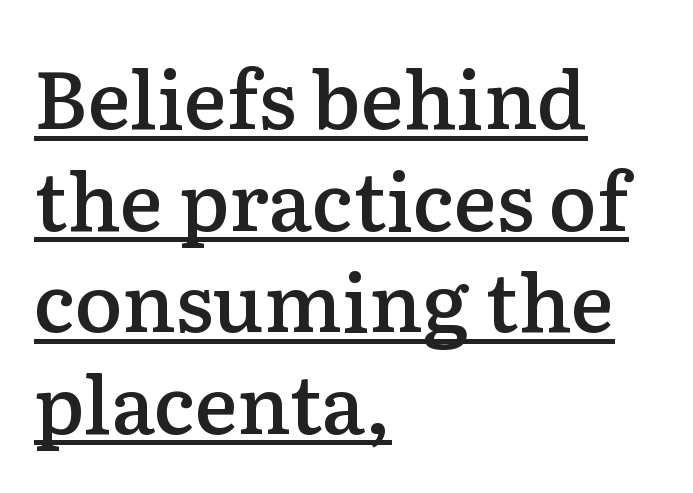
The image shows 80 px semibold serif type, upright; set left-aligned, normal line spacing (1.27x), normal letter spacing, underlined; low stroke contrast and a medium x-height.
